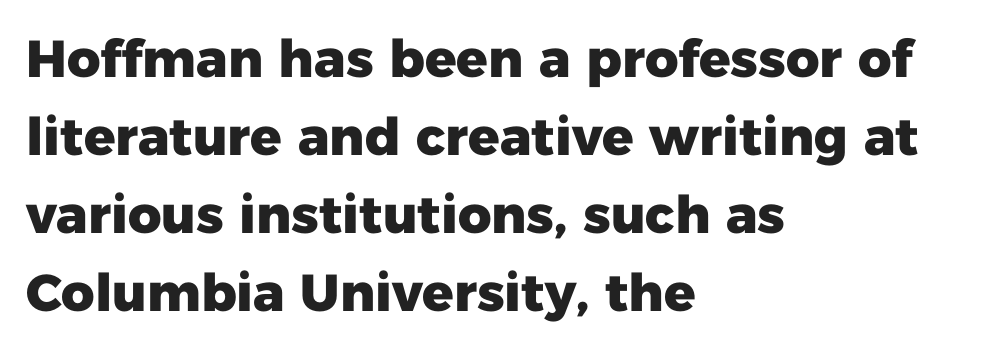
Q: Is the text bold? A: Yes.
Q: Is the text italic (slanted)? A: No, it is upright.
Q: Is the typeface a serif or a sans-serif typeface? A: Sans-serif.
Q: Is the text underlined? A: No.
Q: How is the paragraph aligned? A: Left-aligned.
Q: Is the spacing between letters normal or unusually wide? A: Normal.
Q: Is the spacing between lines tight, normal or loose? A: Normal.
Q: Width (condensed, normal, or wide)? A: Normal.
Q: Stroke contrast? A: Low.
Q: x-height? A: Medium.
Q: Monospaced? A: No.
